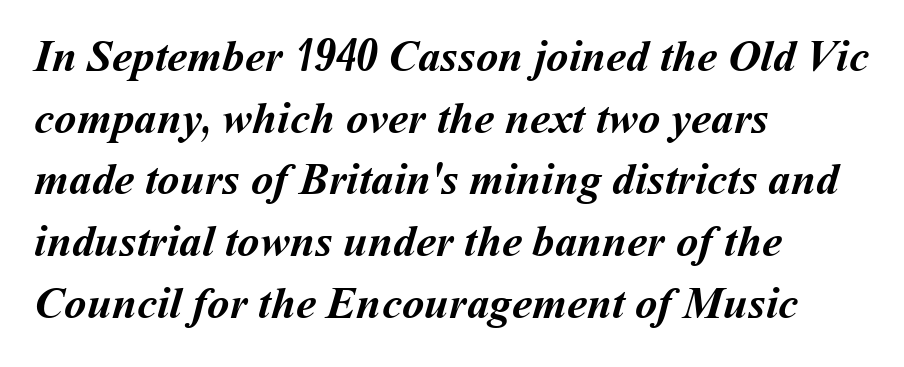
The image shows 45 px semibold type; set left-aligned, normal line spacing (1.37x), normal letter spacing, not underlined; medium stroke contrast and a medium x-height.
